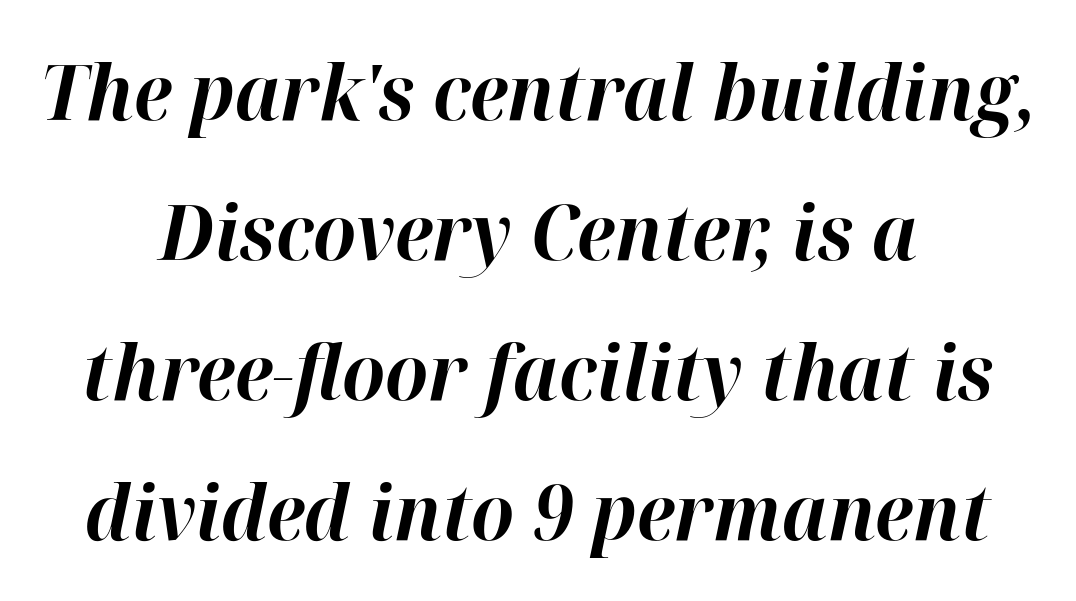
{"italic": "yes", "lean": "right", "slant_degrees": 12, "bold": "yes", "weight": "bold", "width": "normal", "stroke_contrast": "high", "x_height": "medium", "monospaced": "no", "underline": "no", "align": "center", "line_spacing_ratio": 1.84, "letter_spacing": "normal", "letter_spacing_em": 0.0, "glyph_px": 76}
